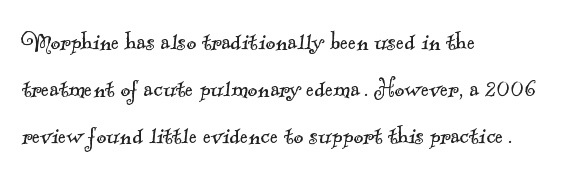
Q: Is the text bold? A: No.
Q: Is the typeface a serif or a sans-serif typeface? A: Serif.
Q: Is the text underlined? A: No.
Q: How is the paragraph aligned? A: Left-aligned.
Q: Is the spacing between letters normal or unusually wide? A: Normal.
Q: Is the spacing between lines tight, normal or loose? A: Normal.
Q: Width (condensed, normal, or wide)? A: Normal.
Q: x-height? A: Small.
Q: Monospaced? A: No.
